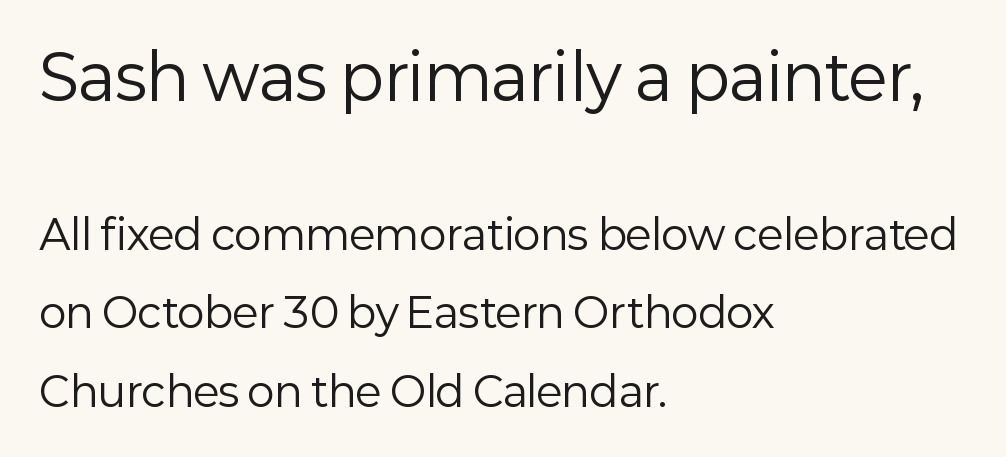
The image shows 62 px regular-weight sans-serif type, upright; set left-aligned, loose line spacing (1.92x), normal letter spacing, not underlined; the first (top) block is 1.51x larger; low stroke contrast and a medium x-height.
